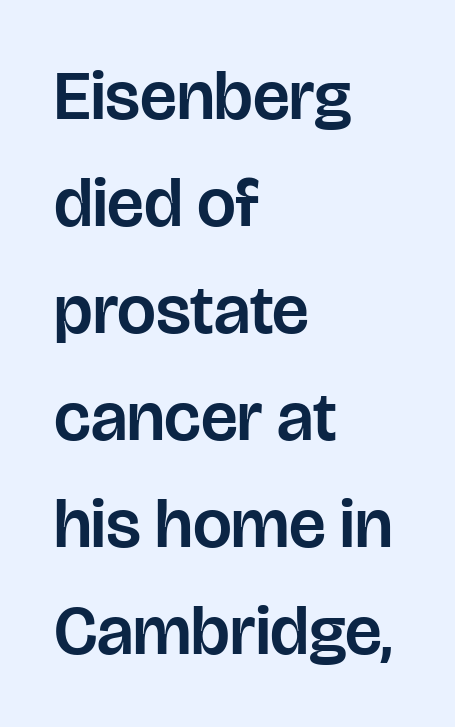
Q: Is the text italic (slanted)? A: No, it is upright.
Q: Is the typeface a serif or a sans-serif typeface? A: Sans-serif.
Q: Is the text underlined? A: No.
Q: How is the paragraph aligned? A: Left-aligned.
Q: Is the spacing between letters normal or unusually wide? A: Normal.
Q: Is the spacing between lines tight, normal or loose? A: Normal.
Q: Width (condensed, normal, or wide)? A: Normal.
Q: Stroke contrast? A: Low.
Q: x-height? A: Large.
Q: Monospaced? A: No.
